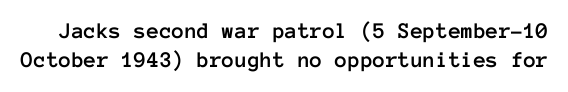
Style check: upright. Clear beneath every line of the passage. Here the glyphs are tracked normally, forming tight word shapes. The vertical gap from one line to the next is medium.
